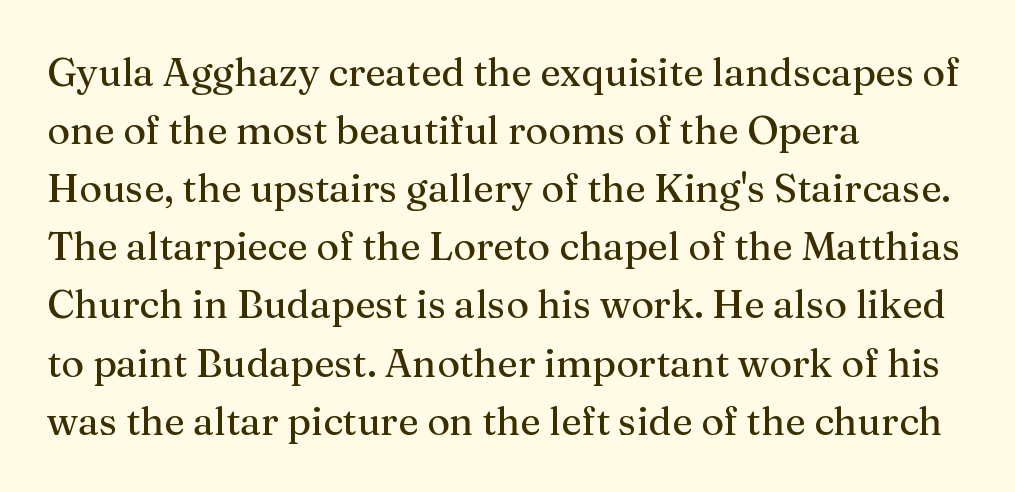
{"serif": "yes", "italic": "no", "width": "normal", "stroke_contrast": "medium", "x_height": "medium", "monospaced": "no", "underline": "no", "align": "left", "line_spacing": "normal", "line_spacing_ratio": 1.49, "letter_spacing": "normal", "letter_spacing_em": 0.0, "glyph_px": 39}
